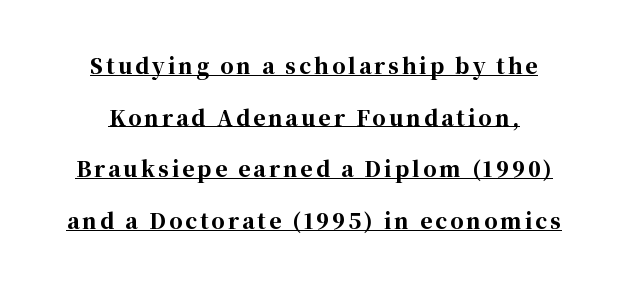
The image shows 21 px bold type, upright; set centered, loose line spacing (2.46x), underlined.
